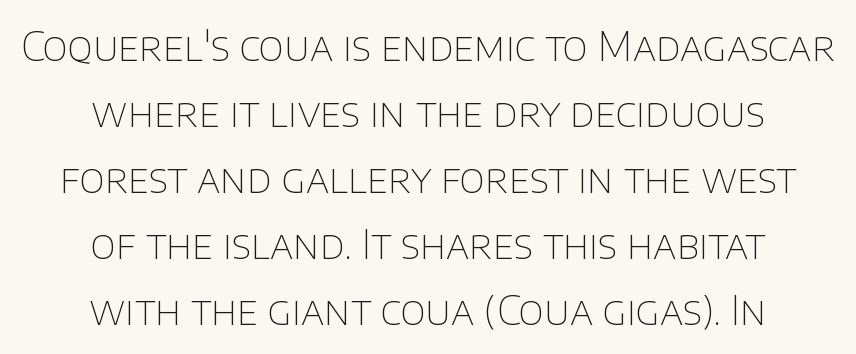
Q: Is the text bold? A: No.
Q: Is the text italic (slanted)? A: No, it is upright.
Q: Is the typeface a serif or a sans-serif typeface? A: Sans-serif.
Q: Is the text underlined? A: No.
Q: How is the paragraph aligned? A: Centered.
Q: Is the spacing between letters normal or unusually wide? A: Normal.
Q: Is the spacing between lines tight, normal or loose? A: Normal.
Q: Width (condensed, normal, or wide)? A: Normal.
Q: Stroke contrast? A: Low.
Q: x-height? A: Large.
Q: Monospaced? A: No.
